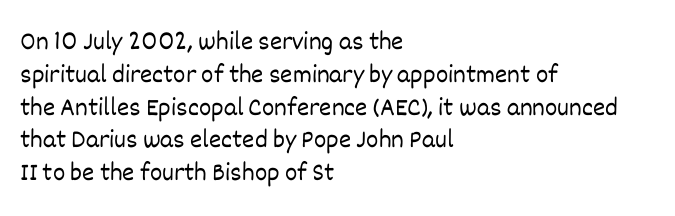
The image shows 26 px text type, upright; set left-aligned, normal line spacing (1.26x), normal letter spacing, not underlined.
